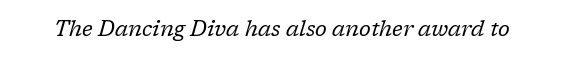
The image shows 21 px text type, italic (leaning right); set normal letter spacing, not underlined.
